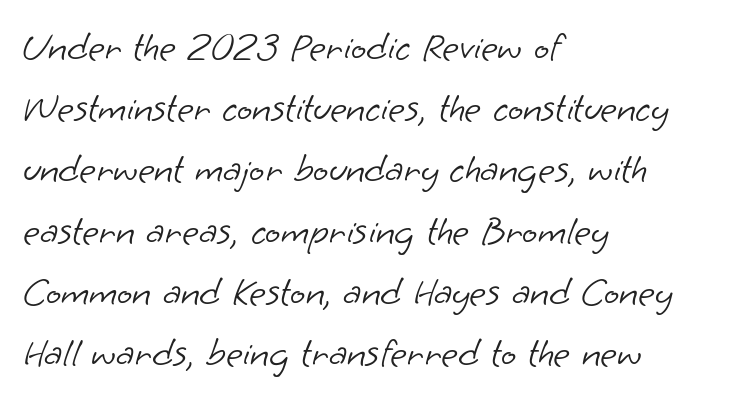
The image shows 40 px light sans-serif type; set left-aligned, normal line spacing (1.53x), normal letter spacing, not underlined; low stroke contrast and a small x-height.
